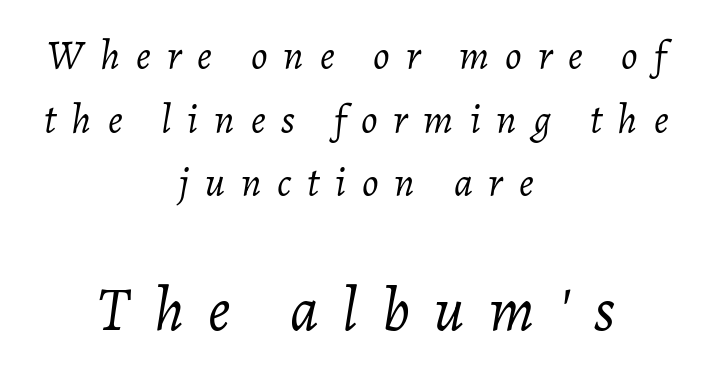
{"italic": "yes", "lean": "right", "slant_degrees": 7, "bold": "no", "weight": "light", "width": "normal", "stroke_contrast": "low", "x_height": "medium", "monospaced": "no", "underline": "no", "align": "center", "line_spacing": "normal", "line_spacing_ratio": 1.55, "letter_spacing": "wide", "letter_spacing_em": 0.39, "larger_block": "second", "size_ratio": 1.51, "glyph_px": 62}
